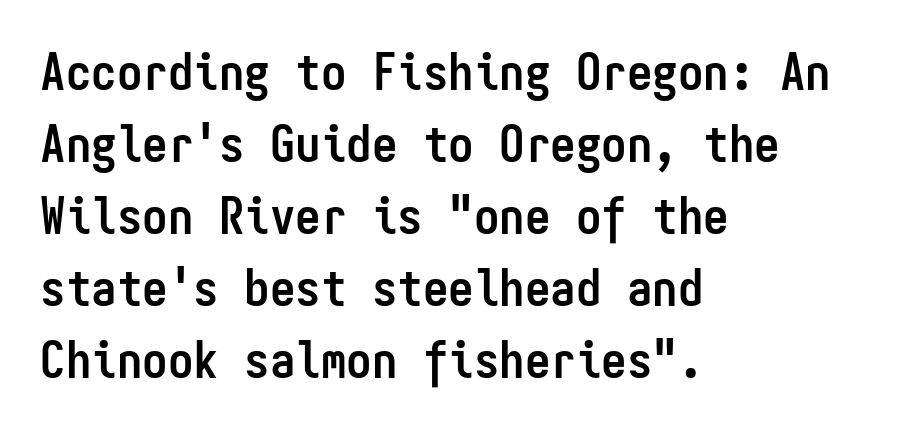
Q: Is the text bold? A: Yes.
Q: Is the text italic (slanted)? A: No, it is upright.
Q: Is the typeface a serif or a sans-serif typeface? A: Sans-serif.
Q: Is the text underlined? A: No.
Q: How is the paragraph aligned? A: Left-aligned.
Q: Is the spacing between letters normal or unusually wide? A: Normal.
Q: Is the spacing between lines tight, normal or loose? A: Normal.
Q: Width (condensed, normal, or wide)? A: Condensed.
Q: Stroke contrast? A: Low.
Q: x-height? A: Medium.
Q: Monospaced? A: Yes.
